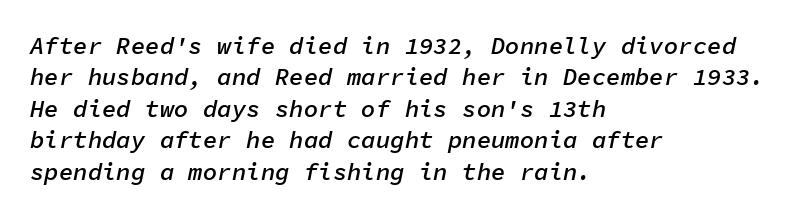
{"italic": "yes", "lean": "right", "slant_degrees": 11, "bold": "semi", "underline": "no", "align": "left", "line_spacing": "normal", "line_spacing_ratio": 1.31, "letter_spacing": "normal", "letter_spacing_em": 0.0, "glyph_px": 24}
